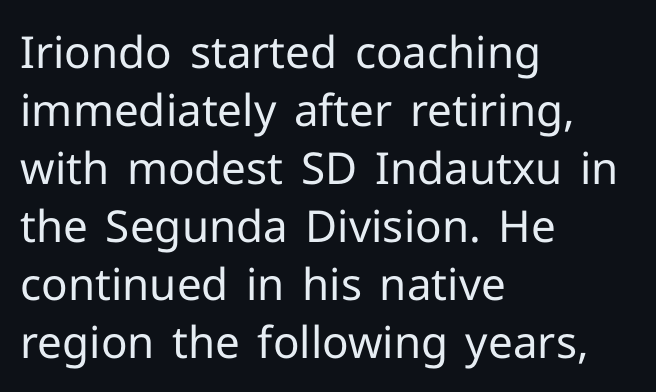
{"serif": "no", "italic": "no", "bold": "no", "weight": "regular", "width": "normal", "stroke_contrast": "low", "x_height": "medium", "monospaced": "no", "underline": "no", "align": "left", "line_spacing": "normal", "line_spacing_ratio": 1.32, "letter_spacing": "normal", "letter_spacing_em": 0.0, "glyph_px": 44}
